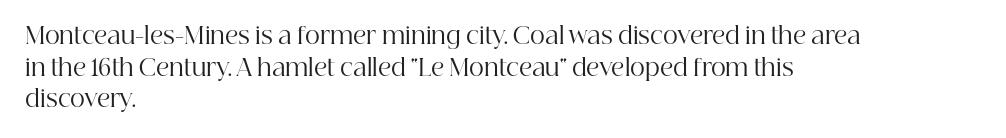
Q: Is the text bold? A: No.
Q: Is the text italic (slanted)? A: No, it is upright.
Q: Is the text underlined? A: No.
Q: How is the paragraph aligned? A: Left-aligned.
Q: Is the spacing between letters normal or unusually wide? A: Normal.
Q: Is the spacing between lines tight, normal or loose? A: Normal.
